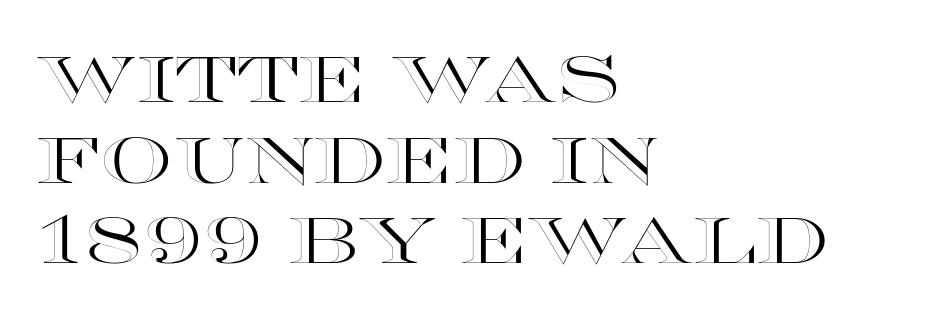
{"italic": "no", "width": "wide", "x_height": "large", "monospaced": "no", "underline": "no", "align": "left", "line_spacing": "normal", "line_spacing_ratio": 1.26, "letter_spacing": "normal", "letter_spacing_em": 0.0, "glyph_px": 64}
